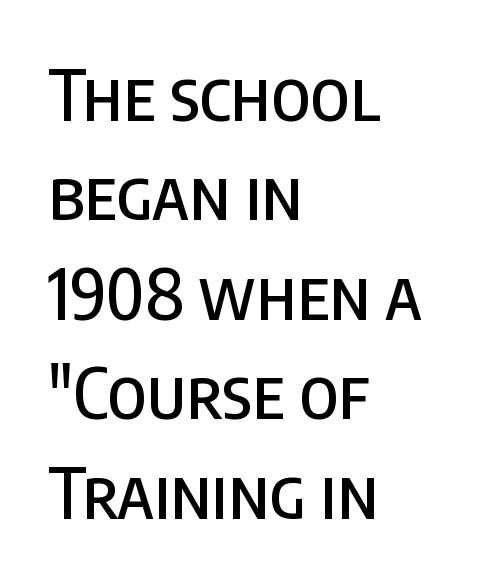
Q: Is the text italic (slanted)? A: No, it is upright.
Q: Is the typeface a serif or a sans-serif typeface? A: Sans-serif.
Q: Is the text underlined? A: No.
Q: How is the paragraph aligned? A: Left-aligned.
Q: Is the spacing between letters normal or unusually wide? A: Normal.
Q: Is the spacing between lines tight, normal or loose? A: Normal.
Q: Width (condensed, normal, or wide)? A: Condensed.
Q: Stroke contrast? A: Low.
Q: x-height? A: Large.
Q: Monospaced? A: No.
